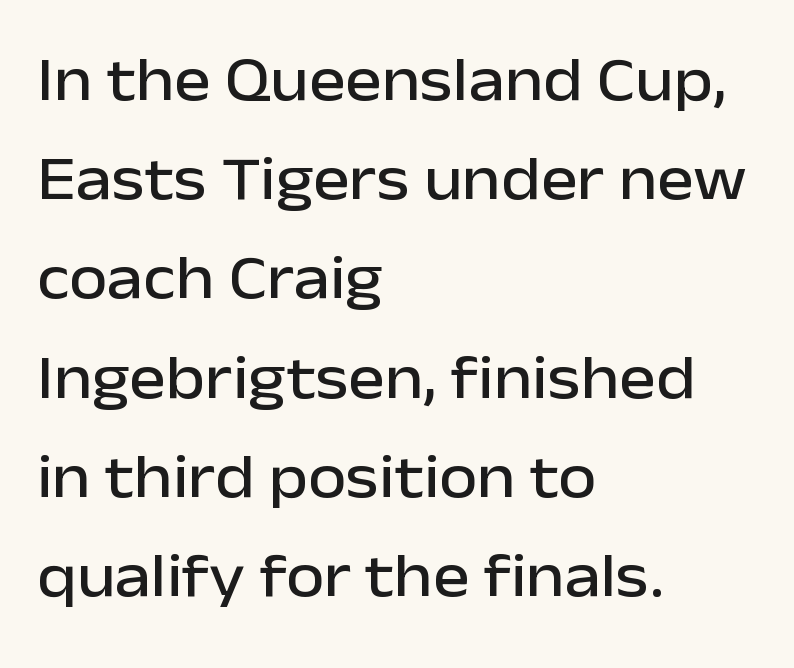
Q: Is the text italic (slanted)? A: No, it is upright.
Q: Is the typeface a serif or a sans-serif typeface? A: Sans-serif.
Q: Is the text underlined? A: No.
Q: How is the paragraph aligned? A: Left-aligned.
Q: Is the spacing between letters normal or unusually wide? A: Normal.
Q: Is the spacing between lines tight, normal or loose? A: Normal.
Q: Width (condensed, normal, or wide)? A: Normal.
Q: Stroke contrast? A: Low.
Q: x-height? A: Medium.
Q: Monospaced? A: No.
